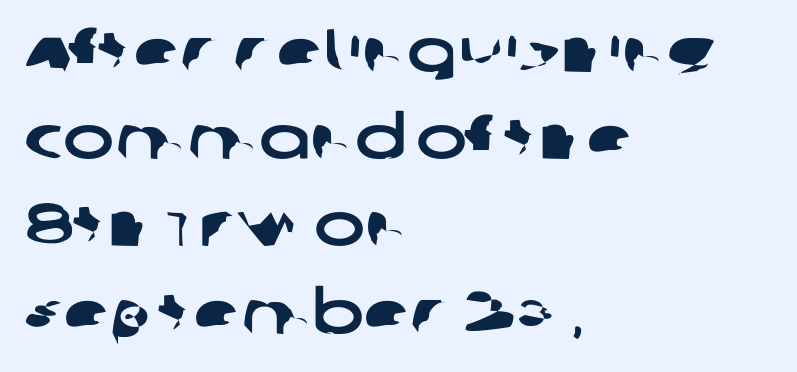
Serifs: no, the terminals of the letterforms are clean. Whoever set this chose a conventional vertical rhythm. Decoration check: the copy has no underline. Does extra space separate the letters? No, they use regular spacing. Is the block centered? No — it sits flush against the left margin.
